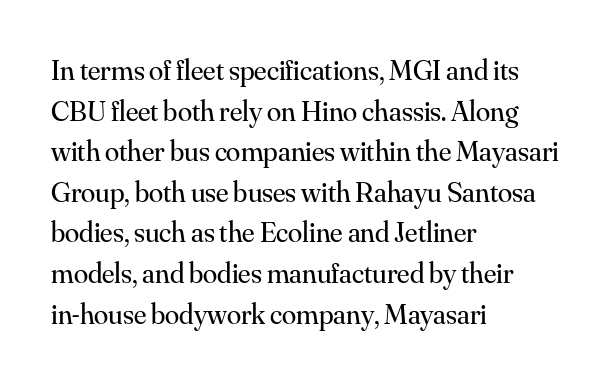
The image shows 29 px regular-weight serif type, upright; set left-aligned, normal line spacing (1.4x), normal letter spacing, not underlined; medium stroke contrast and a small x-height.
